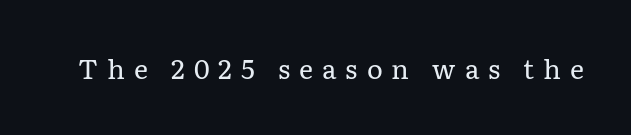
{"italic": "no", "bold": "no", "underline": "no", "letter_spacing": "wide", "letter_spacing_em": 0.33, "glyph_px": 27}
